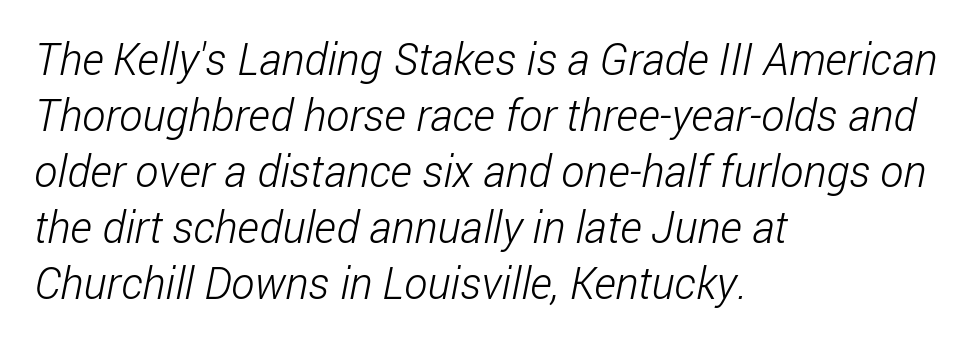
Q: Is the text bold? A: No.
Q: Is the typeface a serif or a sans-serif typeface? A: Sans-serif.
Q: Is the text underlined? A: No.
Q: How is the paragraph aligned? A: Left-aligned.
Q: Is the spacing between letters normal or unusually wide? A: Normal.
Q: Is the spacing between lines tight, normal or loose? A: Normal.
Q: Width (condensed, normal, or wide)? A: Condensed.
Q: Stroke contrast? A: Low.
Q: x-height? A: Medium.
Q: Monospaced? A: No.
